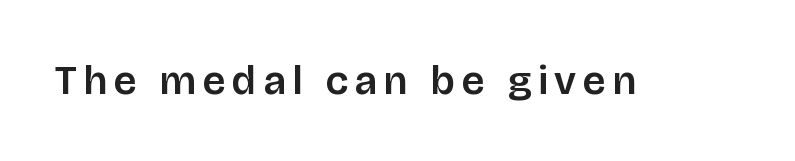
Q: Is the text italic (slanted)? A: No, it is upright.
Q: Is the typeface a serif or a sans-serif typeface? A: Sans-serif.
Q: Is the text underlined? A: No.
Q: Width (condensed, normal, or wide)? A: Normal.
Q: Stroke contrast? A: Low.
Q: x-height? A: Large.
Q: Monospaced? A: No.
